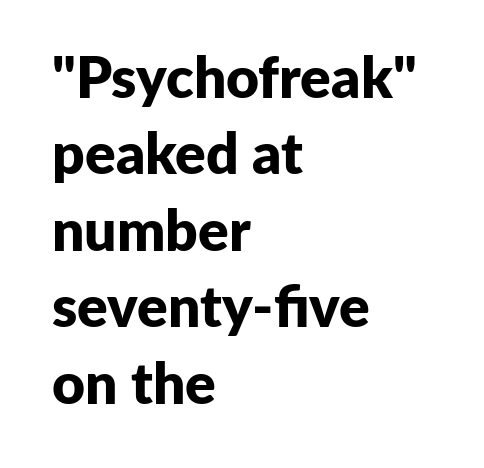
Students, this is bold: see how much ink each stroke carries. Serif or sans? Sans — the stroke terminals are bare. When letters stand straight like this, we call the style roman or upright. Here the designer chose a conventional face with non-uniform glyph widths. These lines are set flush left with a ragged right edge.
